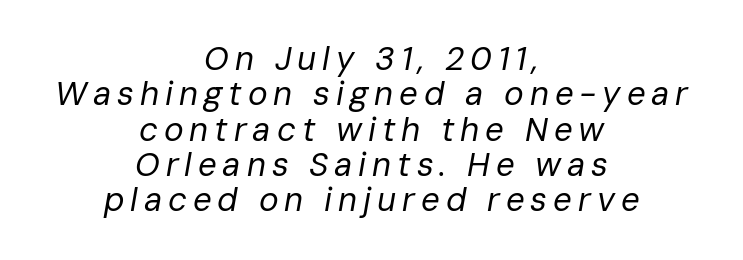
The image shows 33 px regular-weight type, italic (leaning right); set centered, tight line spacing (1.07x), not underlined; low stroke contrast and a medium x-height.
